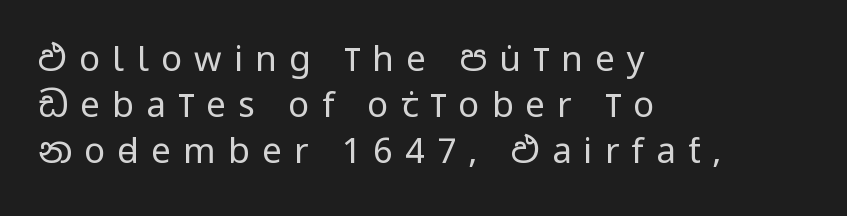
The gap between lines stays unmarked. In terms of posture, this sample is upright. The rag falls on the right side of this text block. To sum up the face: it is a sans, with no serifs. Tracking here is generous; glyphs stand well apart from one another.
